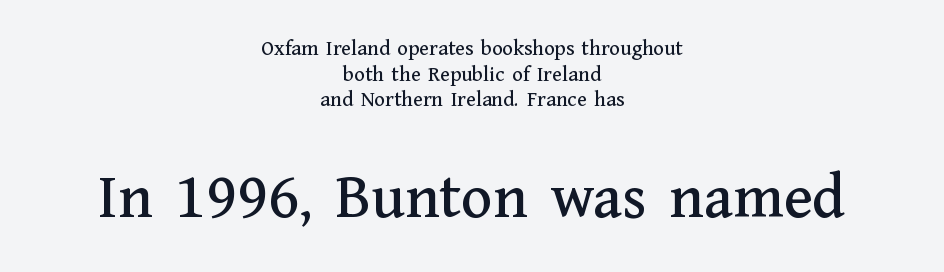
{"serif": "yes", "italic": "no", "width": "normal", "stroke_contrast": "medium", "x_height": "medium", "monospaced": "no", "underline": "no", "align": "center", "line_spacing_ratio": 1.16, "letter_spacing": "normal", "letter_spacing_em": 0.0, "larger_block": "second", "size_ratio": 2.95, "glyph_px": 65}
